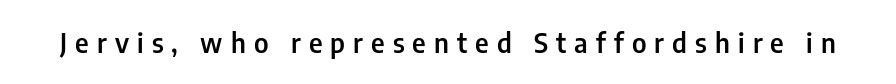
{"italic": "no", "bold": "semi", "underline": "no", "letter_spacing": "wide", "letter_spacing_em": 0.3, "glyph_px": 27}
